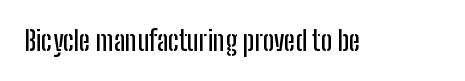
The image shows 27 px text type, upright; set normal letter spacing, not underlined.
